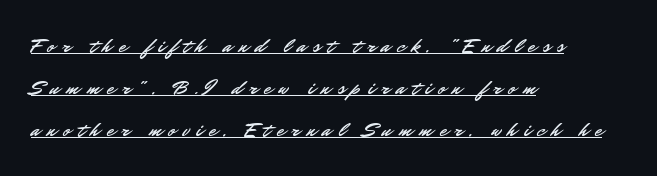
Q: Is the text italic (slanted)? A: Yes.
Q: Is the text underlined? A: Yes.
Q: How is the paragraph aligned? A: Left-aligned.
Q: Is the spacing between letters normal or unusually wide? A: Unusually wide.
Q: Is the spacing between lines tight, normal or loose? A: Loose.
